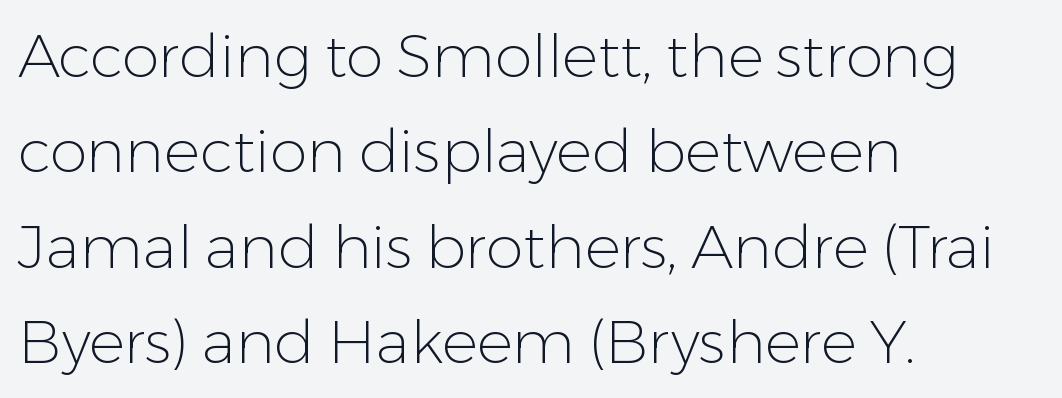
{"serif": "no", "italic": "no", "bold": "no", "weight": "light", "width": "normal", "stroke_contrast": "low", "x_height": "medium", "monospaced": "no", "underline": "no", "align": "left", "line_spacing": "normal", "line_spacing_ratio": 1.59, "letter_spacing": "normal", "letter_spacing_em": 0.0, "glyph_px": 60}
